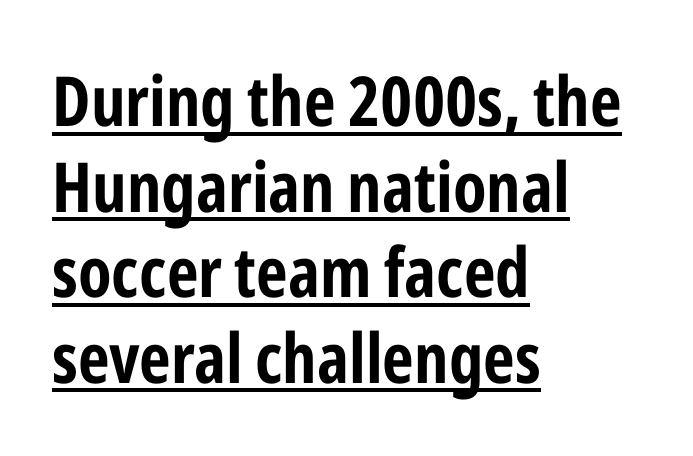
Q: Is the text bold? A: Yes.
Q: Is the text italic (slanted)? A: No, it is upright.
Q: Is the typeface a serif or a sans-serif typeface? A: Sans-serif.
Q: Is the text underlined? A: Yes.
Q: How is the paragraph aligned? A: Left-aligned.
Q: Is the spacing between letters normal or unusually wide? A: Normal.
Q: Width (condensed, normal, or wide)? A: Condensed.
Q: Stroke contrast? A: Low.
Q: x-height? A: Medium.
Q: Monospaced? A: No.
